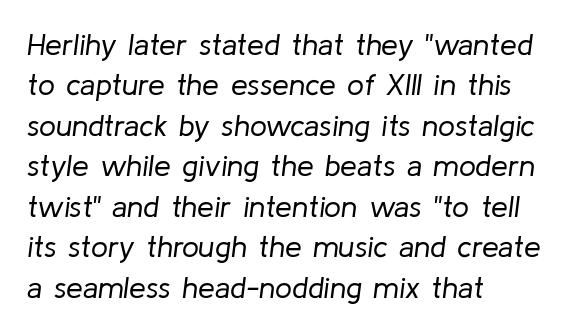
The image shows 30 px regular-weight type, italic (leaning right); set left-aligned, normal line spacing (1.35x), normal letter spacing, not underlined; low stroke contrast and a medium x-height.
